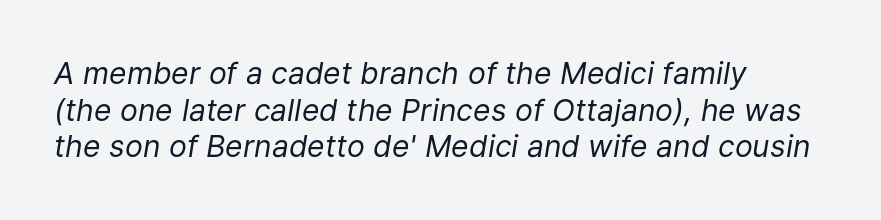
{"italic": "yes", "lean": "right", "slant_degrees": 9, "bold": "no", "weight": "regular", "width": "normal", "stroke_contrast": "low", "x_height": "medium", "monospaced": "no", "underline": "no", "align": "left", "line_spacing_ratio": 1.22, "letter_spacing": "normal", "letter_spacing_em": 0.0, "glyph_px": 30}
